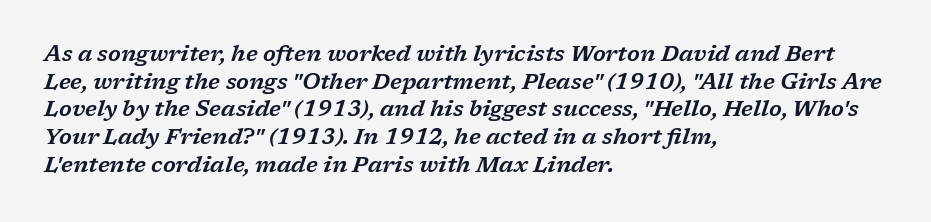
Q: Is the text italic (slanted)? A: Yes, it leans right by about 17 degrees.
Q: Is the text underlined? A: No.
Q: How is the paragraph aligned? A: Left-aligned.
Q: Is the spacing between letters normal or unusually wide? A: Normal.
Q: Is the spacing between lines tight, normal or loose? A: Normal.
